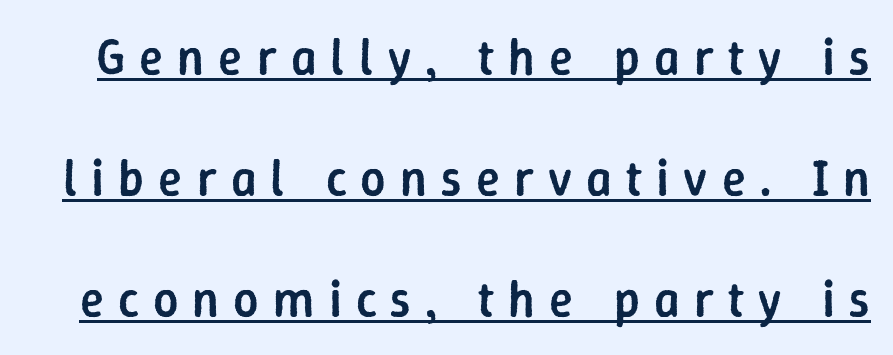
{"serif": "no", "italic": "no", "bold": "semi", "weight": "semibold", "width": "normal", "stroke_contrast": "low", "x_height": "medium", "monospaced": "no", "underline": "yes", "line_spacing": "loose", "line_spacing_ratio": 2.42, "letter_spacing": "wide", "letter_spacing_em": 0.28, "glyph_px": 50}
